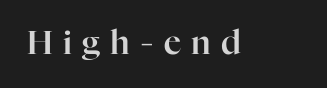
The image shows 33 px serif type, upright; set unusually wide letter spacing (+0.31 em), not underlined; high stroke contrast and a medium x-height.
